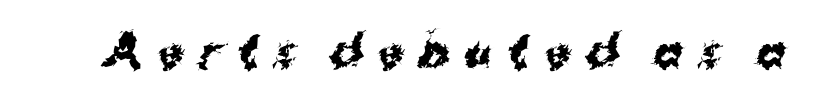
Q: Is the text bold? A: Yes.
Q: Is the typeface a serif or a sans-serif typeface? A: Sans-serif.
Q: Is the text underlined? A: No.
Q: Is the spacing between letters normal or unusually wide? A: Unusually wide.
Q: Width (condensed, normal, or wide)? A: Normal.
Q: Stroke contrast? A: Medium.
Q: x-height? A: Medium.
Q: Monospaced? A: No.
